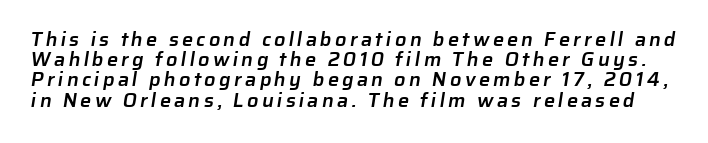
The image shows 20 px text type; set tight line spacing (1.01x), not underlined.
